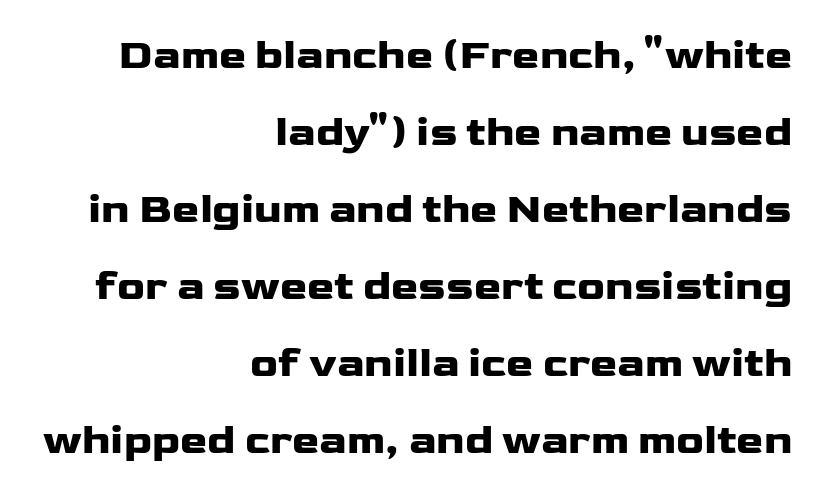
Q: Is the text bold? A: Yes.
Q: Is the text italic (slanted)? A: No, it is upright.
Q: Is the typeface a serif or a sans-serif typeface? A: Sans-serif.
Q: Is the text underlined? A: No.
Q: How is the paragraph aligned? A: Right-aligned.
Q: Is the spacing between letters normal or unusually wide? A: Normal.
Q: Width (condensed, normal, or wide)? A: Wide.
Q: Stroke contrast? A: Low.
Q: x-height? A: Medium.
Q: Monospaced? A: No.
